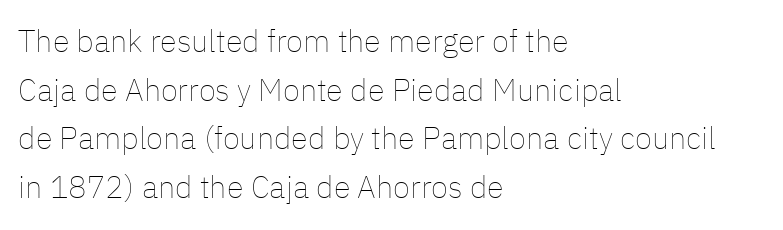
The strokes carry an ordinary text weight at most. The letters advance in unequal steps, a hallmark of proportional type. Each new line begins a customary step beneath the previous one. There is no visible air inserted between adjacent glyphs. Nope, not italic — everything's standing straight. Alignment: flush left.
